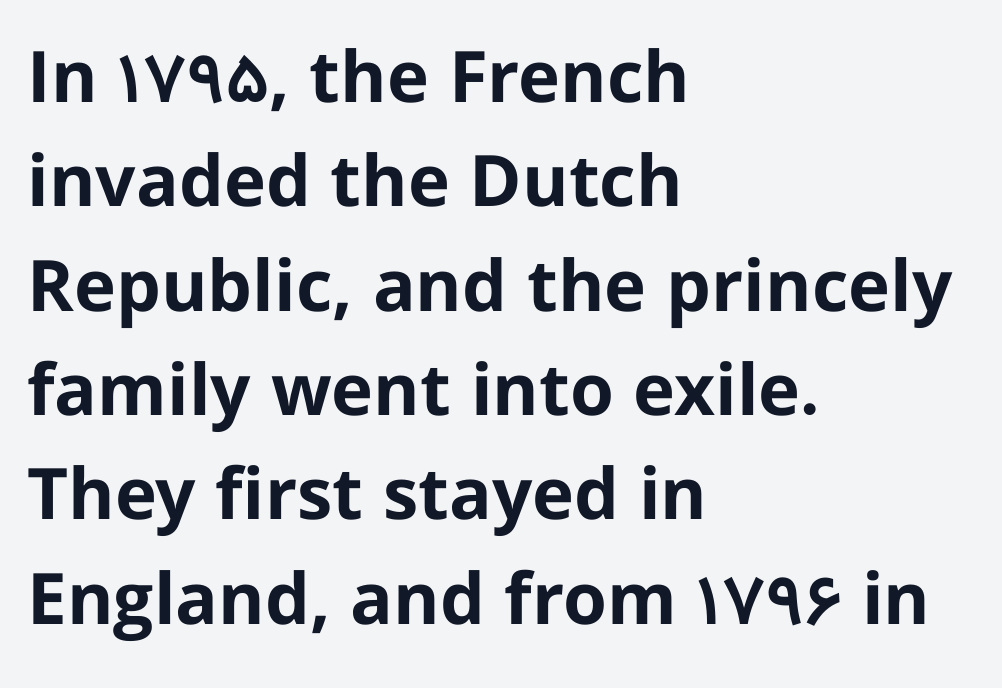
The image shows 71 px bold sans-serif type, upright; set left-aligned, normal line spacing (1.47x), normal letter spacing, not underlined; low stroke contrast and a medium x-height.
